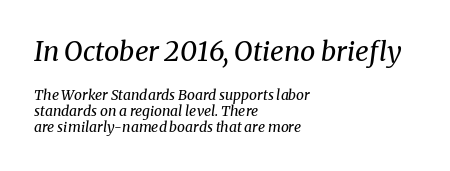
All the whitespace from short lines collects on the right. Type without underlining. A quiet, ordinary-to-light weight characterises the typeface. Size hierarchy here favors the leading block over the trailing one. Designer's note — italics engaged.
